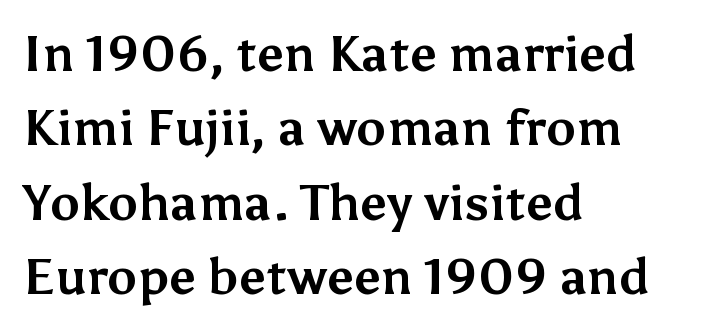
The image shows 50 px bold sans-serif type, upright; set left-aligned, normal line spacing (1.49x), normal letter spacing, not underlined; medium stroke contrast and a medium x-height.
